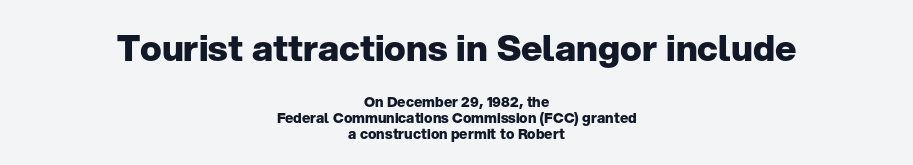
{"serif": "no", "italic": "no", "bold": "yes", "weight": "heavy", "width": "normal", "stroke_contrast": "low", "x_height": "medium", "monospaced": "no", "underline": "no", "align": "center", "line_spacing": "tight", "line_spacing_ratio": 1.14, "letter_spacing": "normal", "letter_spacing_em": 0.0, "larger_block": "first", "size_ratio": 2.57, "glyph_px": 36}
